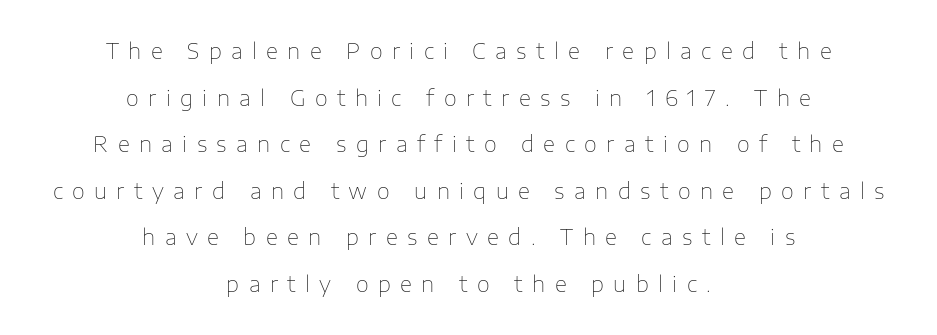
Q: Is the text bold? A: No.
Q: Is the text italic (slanted)? A: No, it is upright.
Q: Is the text underlined? A: No.
Q: How is the paragraph aligned? A: Centered.
Q: Is the spacing between letters normal or unusually wide? A: Unusually wide.
Q: Is the spacing between lines tight, normal or loose? A: Loose.
